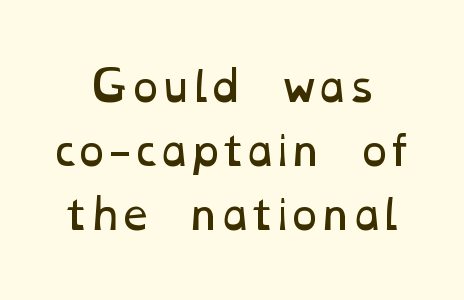
Observe the ordinary spacing: letters are neighbours, not strangers. Think standard paragraph weight, or any step lighter than that. Beneath every word, the page is bare. Do the characters align in a grid? No, the font is proportional. The block of text has a typical density, with ordinary space between rows.
